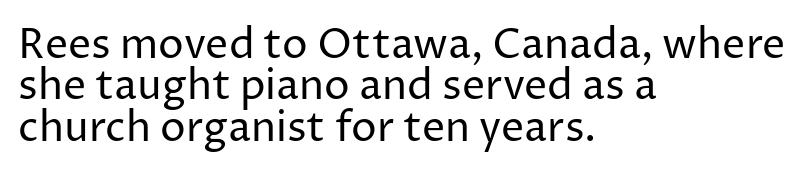
Q: Is the text bold? A: No.
Q: Is the text italic (slanted)? A: No, it is upright.
Q: Is the typeface a serif or a sans-serif typeface? A: Sans-serif.
Q: Is the text underlined? A: No.
Q: How is the paragraph aligned? A: Left-aligned.
Q: Is the spacing between letters normal or unusually wide? A: Normal.
Q: Is the spacing between lines tight, normal or loose? A: Tight.
Q: Width (condensed, normal, or wide)? A: Normal.
Q: Stroke contrast? A: Low.
Q: x-height? A: Medium.
Q: Monospaced? A: No.
